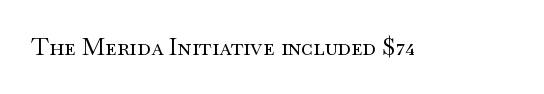
{"italic": "no", "bold": "no", "underline": "no", "letter_spacing": "normal", "letter_spacing_em": 0.0, "glyph_px": 24}
